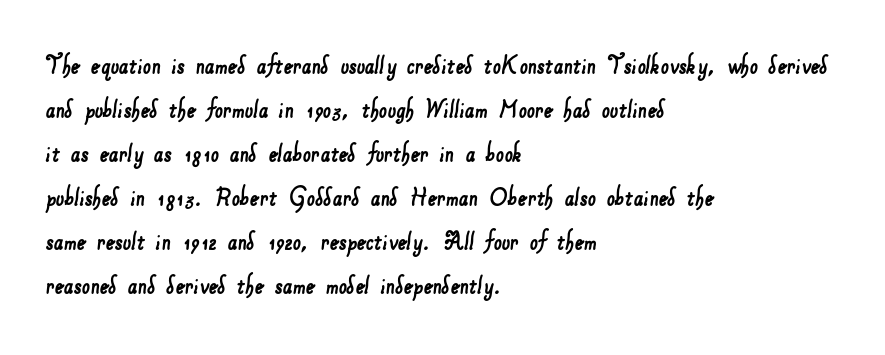
{"serif": "no", "width": "normal", "stroke_contrast": "low", "x_height": "small", "monospaced": "no", "underline": "no", "align": "left", "line_spacing": "normal", "line_spacing_ratio": 1.52, "letter_spacing": "normal", "letter_spacing_em": 0.0, "glyph_px": 29}
